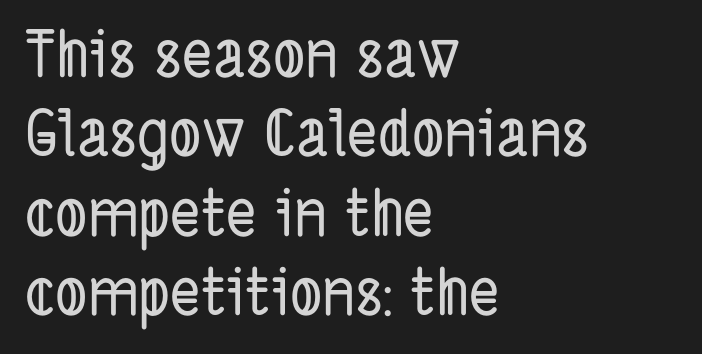
{"serif": "no", "width": "condensed", "stroke_contrast": "low", "x_height": "medium", "monospaced": "no", "underline": "no", "align": "left", "line_spacing_ratio": 1.24, "letter_spacing": "normal", "letter_spacing_em": 0.0, "glyph_px": 64}
